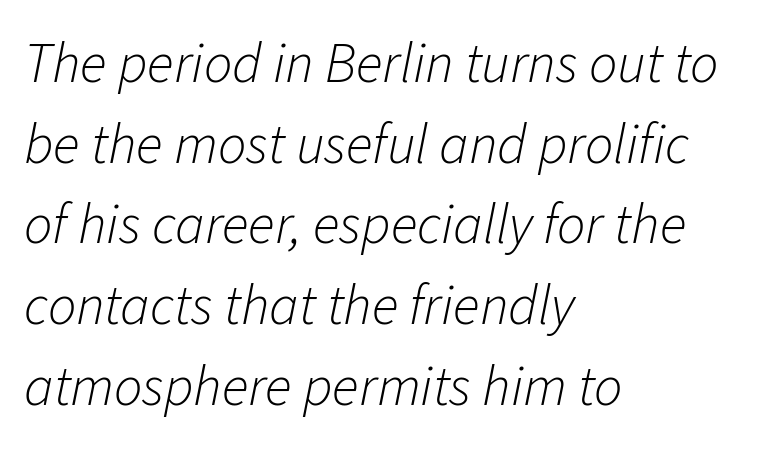
The strip under each line holds only bare page. The type is set solid horizontally, with unmodified tracking. Vertically, the passage feels balanced, rows spaced as you'd expect. Each letter keeps its own natural width here, so spacing adapts to shape.
